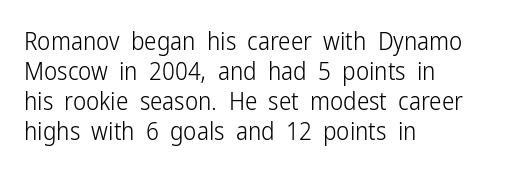
Q: Is the text bold? A: No.
Q: Is the text italic (slanted)? A: No, it is upright.
Q: Is the text underlined? A: No.
Q: How is the paragraph aligned? A: Left-aligned.
Q: Is the spacing between letters normal or unusually wide? A: Normal.
